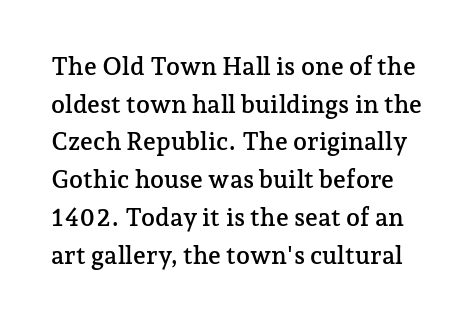
Q: Is the text italic (slanted)? A: No, it is upright.
Q: Is the text underlined? A: No.
Q: Is the spacing between letters normal or unusually wide? A: Normal.
Q: Is the spacing between lines tight, normal or loose? A: Normal.
